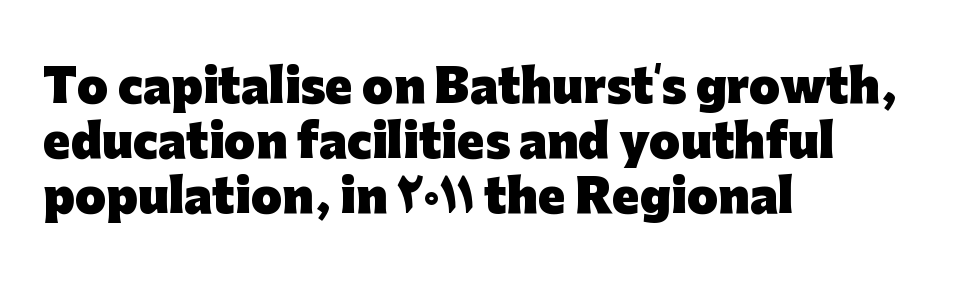
Q: Is the text bold? A: Yes.
Q: Is the text italic (slanted)? A: No, it is upright.
Q: Is the typeface a serif or a sans-serif typeface? A: Sans-serif.
Q: Is the text underlined? A: No.
Q: How is the paragraph aligned? A: Left-aligned.
Q: Is the spacing between letters normal or unusually wide? A: Normal.
Q: Width (condensed, normal, or wide)? A: Normal.
Q: Stroke contrast? A: Low.
Q: x-height? A: Medium.
Q: Monospaced? A: No.
